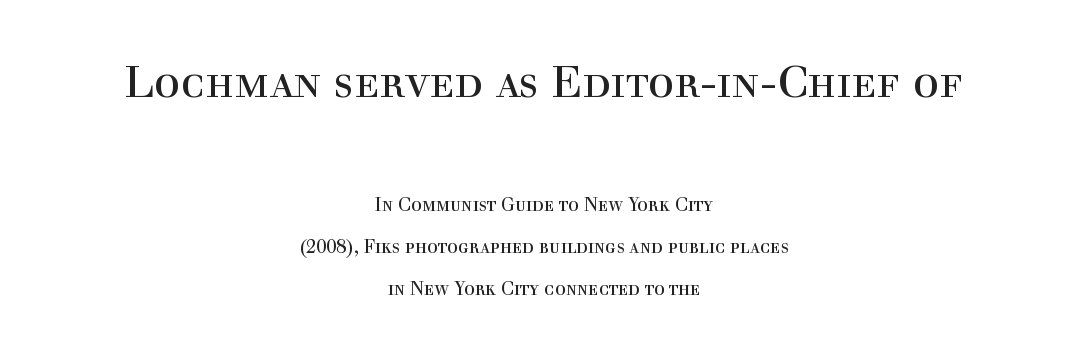
{"serif": "yes", "italic": "no", "bold": "no", "weight": "regular", "width": "normal", "x_height": "medium", "monospaced": "no", "underline": "no", "align": "center", "line_spacing": "loose", "line_spacing_ratio": 2.33, "letter_spacing": "normal", "letter_spacing_em": 0.0, "larger_block": "first", "size_ratio": 2.44, "glyph_px": 44}
